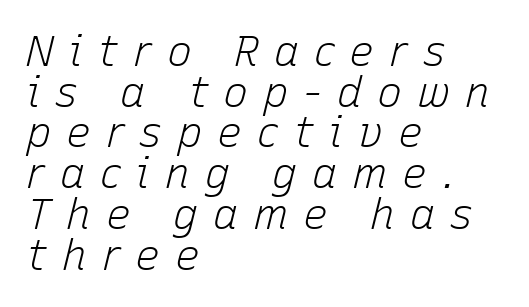
{"italic": "yes", "lean": "right", "slant_degrees": 15, "bold": "no", "weight": "light", "width": "normal", "stroke_contrast": "low", "x_height": "medium", "monospaced": "no", "underline": "no", "align": "left", "line_spacing": "tight", "line_spacing_ratio": 0.97, "letter_spacing": "wide", "letter_spacing_em": 0.35, "glyph_px": 42}
